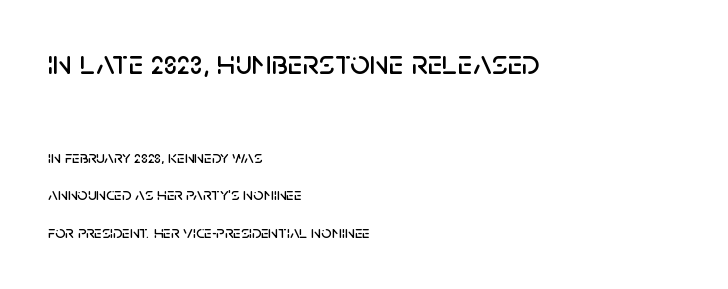
No italicization has been applied; the sample stays upright. A typesetter would call this zero additional tracking. The passage shown is typeset with a sans-serif family. What's the leading like? Stretched, with rows far apart. Which margin do the lines hug? The left one — the right edge is uneven.
